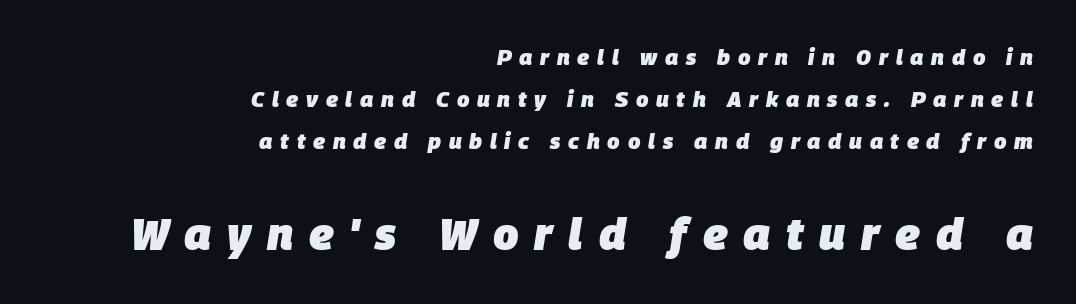
The image shows 45 px heavy type, italic (leaning right); set right-aligned, loose line spacing (1.92x), unusually wide letter spacing (+0.35 em), not underlined; the second (bottom) block is 2.05x larger; low stroke contrast and a large x-height.
